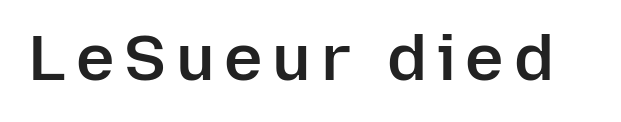
{"serif": "no", "italic": "no", "bold": "semi", "weight": "semibold", "width": "normal", "stroke_contrast": "low", "x_height": "medium", "monospaced": "no", "underline": "no", "glyph_px": 65}
